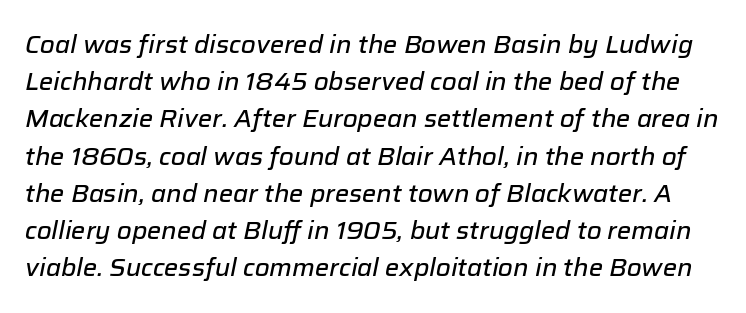
The image shows 24 px text type, italic (leaning right); set normal line spacing (1.55x), normal letter spacing, not underlined.
